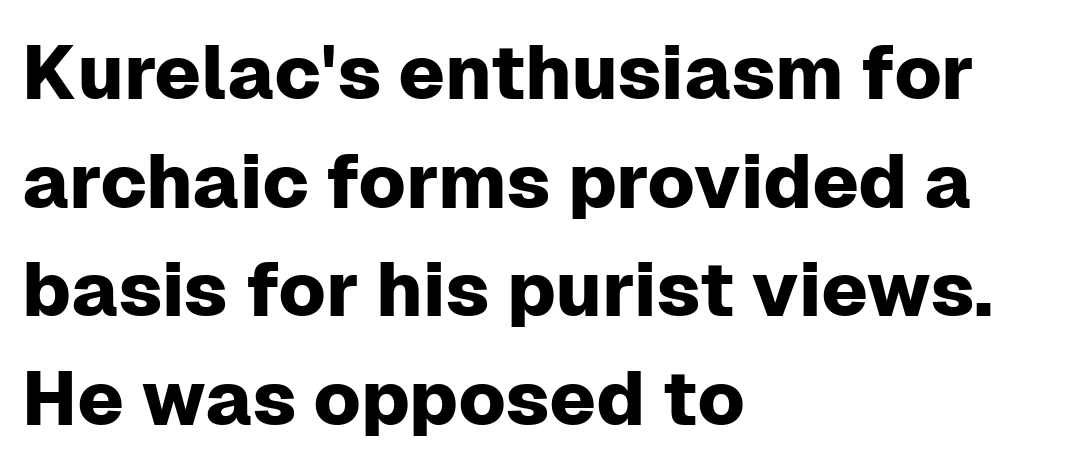
{"serif": "no", "italic": "no", "width": "normal", "stroke_contrast": "low", "x_height": "medium", "monospaced": "no", "underline": "no", "align": "left", "line_spacing": "normal", "line_spacing_ratio": 1.43, "letter_spacing": "normal", "letter_spacing_em": 0.0, "glyph_px": 76}
